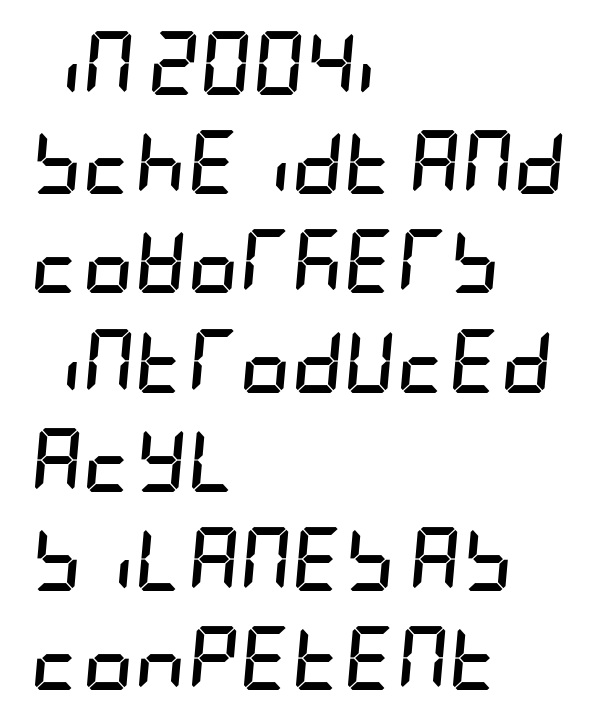
The image shows 64 px semibold, condensed type, italic (leaning right); set left-aligned, normal line spacing (1.55x), normal letter spacing, not underlined; low stroke contrast and a large x-height.
